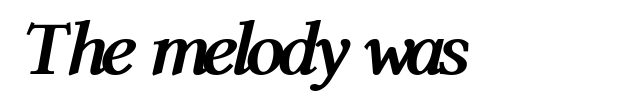
The image shows 78 px semibold, condensed type, italic (leaning right); set left-aligned, normal letter spacing, not underlined; medium stroke contrast and a medium x-height.
